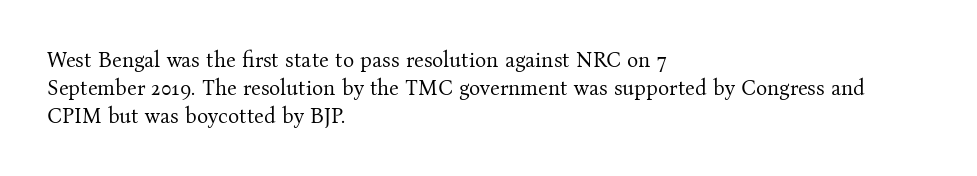
{"italic": "no", "bold": "no", "underline": "no", "align": "left", "line_spacing": "normal", "line_spacing_ratio": 1.33, "letter_spacing": "normal", "letter_spacing_em": 0.0, "glyph_px": 21}
